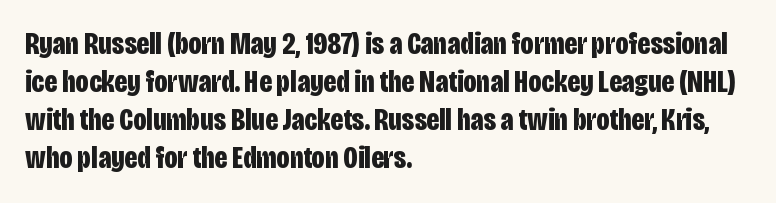
Notice how the stems are strictly vertical — no italics here. Words appear dense and cohesive because spacing is normal. Note the varied advance widths — an 'i' is clearly narrower than an 'm'. Look at the bottom of the vertical strokes: they stop flat, with no serifs. Heft: maximum for text — a bold.
